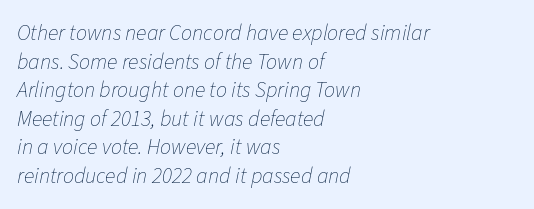
The image shows 22 px text type, italic (leaning right); set left-aligned, normal line spacing (1.3x), normal letter spacing, not underlined.
